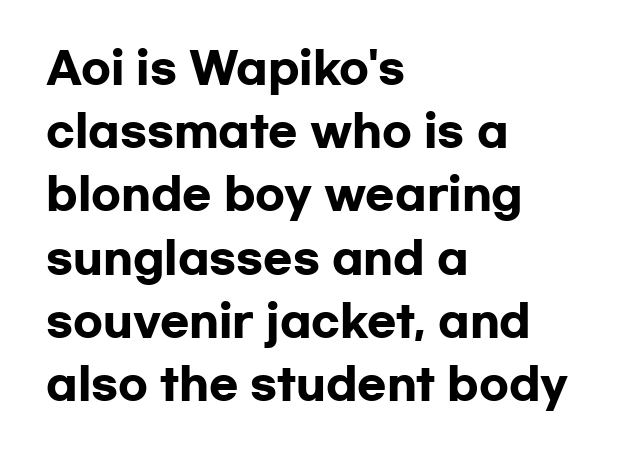
The image shows 43 px heavy, wide sans-serif type, upright; set left-aligned, normal line spacing (1.47x), normal letter spacing, not underlined; low stroke contrast and a medium x-height.
